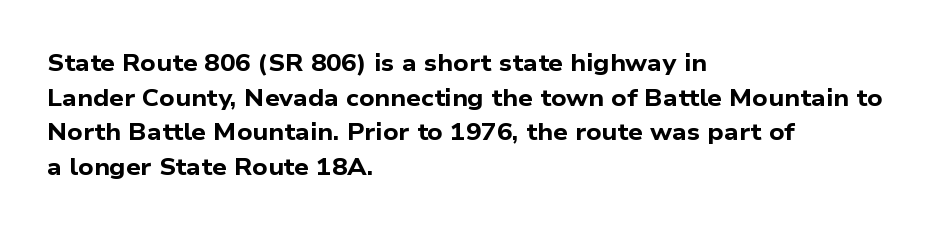
{"bold": "yes", "underline": "no", "align": "left", "line_spacing": "normal", "line_spacing_ratio": 1.51, "letter_spacing": "normal", "letter_spacing_em": 0.0, "glyph_px": 23}
